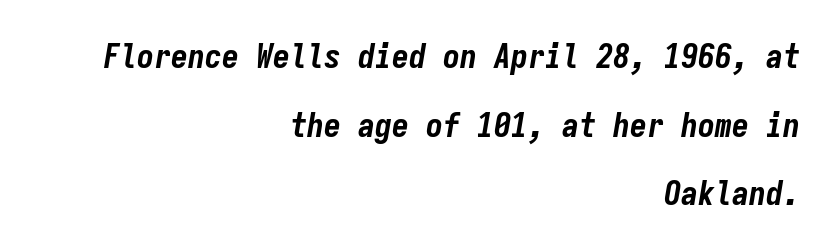
The image shows 34 px bold, condensed type, italic (leaning right), monospaced; set right-aligned, loose line spacing (2.02x), normal letter spacing, not underlined; low stroke contrast and a medium x-height.
